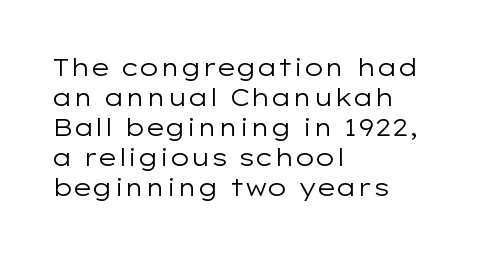
The image shows 24 px text type, upright; set left-aligned, normal line spacing (1.25x), normal letter spacing, not underlined.
